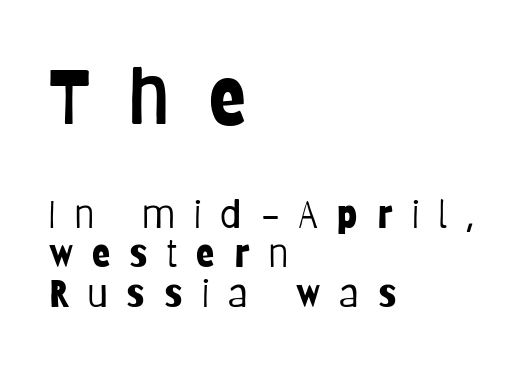
The image shows 77 px light, condensed sans-serif type, upright; set left-aligned, tight line spacing (1.04x), unusually wide letter spacing (+0.5 em), not underlined; the first (top) block is 2.03x larger; low stroke contrast and a large x-height.
